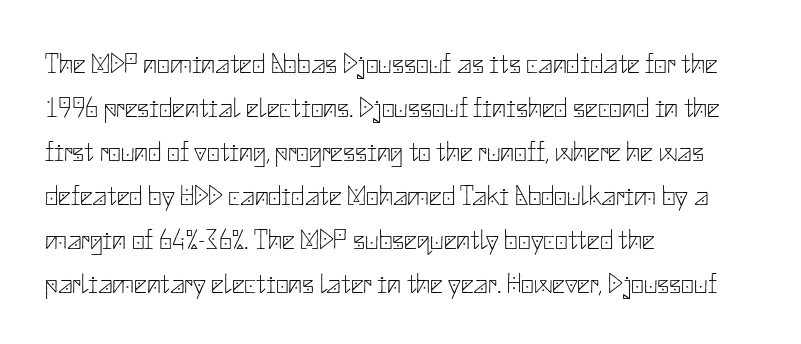
Underline: absent. Upright lettering throughout. This is sans-serif lettering, the kind often seen on screens and signage. Reading down the column, the eye jumps a familiar distance to each next line. The strokes are not fattened; the text isn't bold. The letterforms sit shoulder to shoulder at normal distance.
